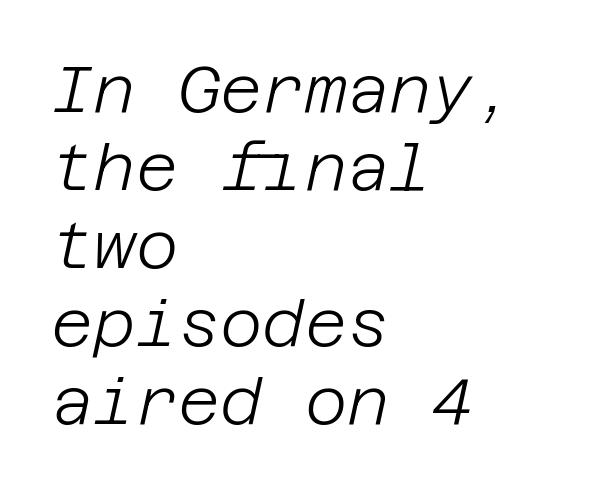
Summary of weight: not heavy and not bold. Characters follow at the spacing the type designer built in. These lines were composed using italics. Which margin do the lines hug? The left one — the right edge is uneven.
